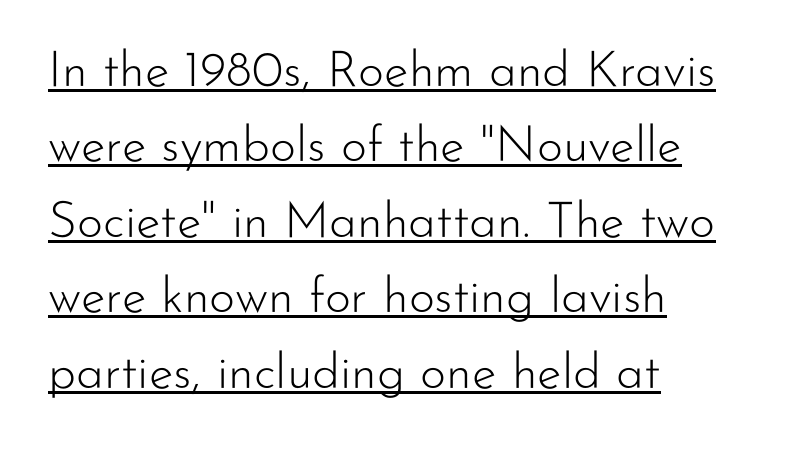
You could call the tracking neutral — neither tight nor loose. Ordinary non-slanted type is in use. Serifs: no, the terminals of the letterforms are clean. Notice how a bar underscores the lettering throughout.
